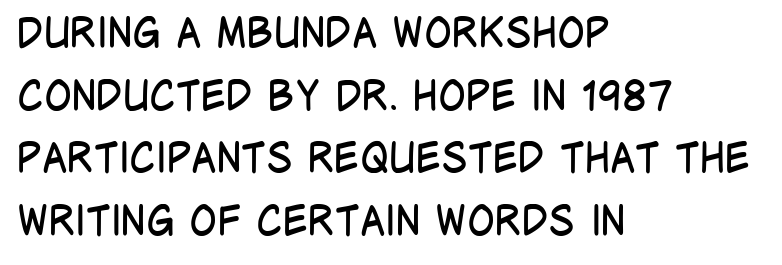
Which margin do the lines hug? The left one — the right edge is uneven. Ink coverage per letter is moderate at most. If you drew a line through each stem, it would be perfectly vertical. In terms of letterspacing, this is plain default setting.
